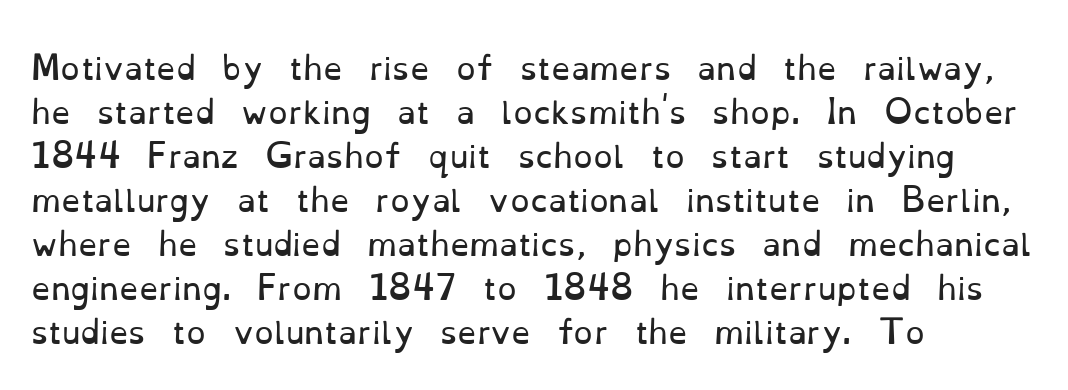
Q: Is the text bold? A: No.
Q: Is the text italic (slanted)? A: No, it is upright.
Q: Is the typeface a serif or a sans-serif typeface? A: Serif.
Q: Is the text underlined? A: No.
Q: How is the paragraph aligned? A: Left-aligned.
Q: Is the spacing between letters normal or unusually wide? A: Normal.
Q: Is the spacing between lines tight, normal or loose? A: Normal.
Q: Width (condensed, normal, or wide)? A: Normal.
Q: Stroke contrast? A: Low.
Q: x-height? A: Small.
Q: Monospaced? A: No.
